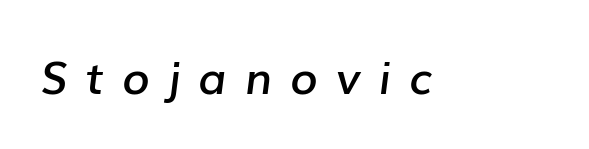
{"italic": "yes", "lean": "right", "slant_degrees": 7, "bold": "semi", "weight": "semibold", "width": "normal", "stroke_contrast": "low", "x_height": "medium", "monospaced": "no", "underline": "no", "letter_spacing": "wide", "letter_spacing_em": 0.4, "glyph_px": 45}
